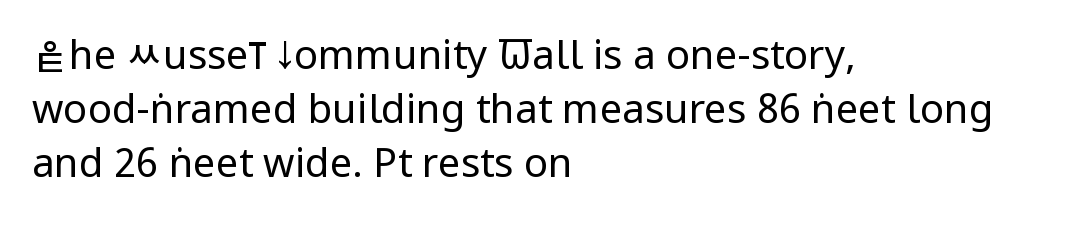
Q: Is the text bold? A: No.
Q: Is the text italic (slanted)? A: No, it is upright.
Q: Is the typeface a serif or a sans-serif typeface? A: Sans-serif.
Q: Is the text underlined? A: No.
Q: How is the paragraph aligned? A: Left-aligned.
Q: Is the spacing between letters normal or unusually wide? A: Normal.
Q: Is the spacing between lines tight, normal or loose? A: Normal.
Q: Width (condensed, normal, or wide)? A: Condensed.
Q: Stroke contrast? A: Low.
Q: x-height? A: Large.
Q: Monospaced? A: No.
